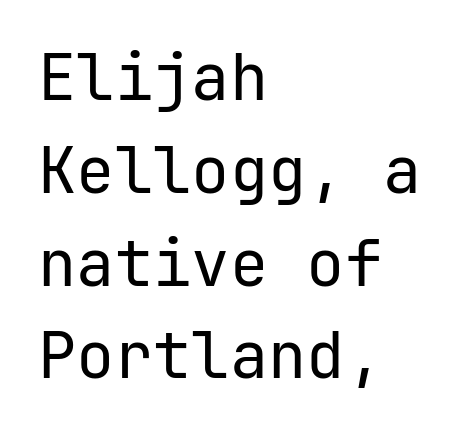
Q: Is the text bold? A: No.
Q: Is the text italic (slanted)? A: No, it is upright.
Q: Is the typeface a serif or a sans-serif typeface? A: Sans-serif.
Q: Is the text underlined? A: No.
Q: How is the paragraph aligned? A: Left-aligned.
Q: Is the spacing between letters normal or unusually wide? A: Normal.
Q: Is the spacing between lines tight, normal or loose? A: Normal.
Q: Width (condensed, normal, or wide)? A: Normal.
Q: Stroke contrast? A: Low.
Q: x-height? A: Medium.
